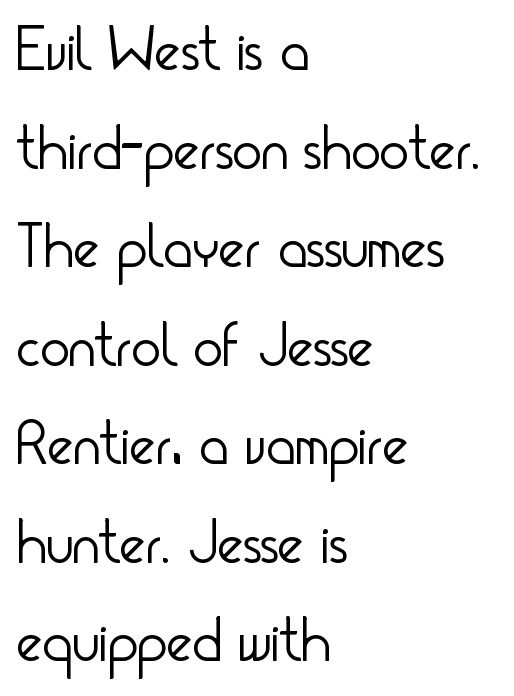
Nothing unusual about the tracking: characters are spaced as the font intends. If you drew a ruler down the left edge, every line would touch it. Leading matches the norm, producing a regular column. Letters have the restrained weight of plain body copy at most.
